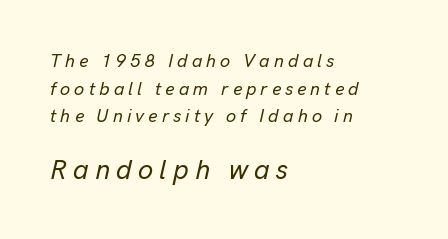
The setting favours the left margin, as ordinary paragraphs usually do. If you drew a line through each stem, it would be angled. The baseline area is clear. Summary of vertical rhythm: regular, with standard interline spacing.
